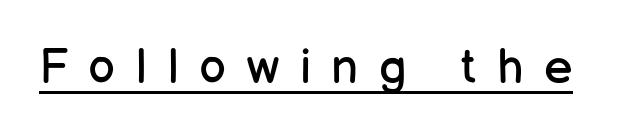
The image shows 48 px regular-weight sans-serif type, upright; set unusually wide letter spacing (+0.43 em), underlined; low stroke contrast and a medium x-height.
